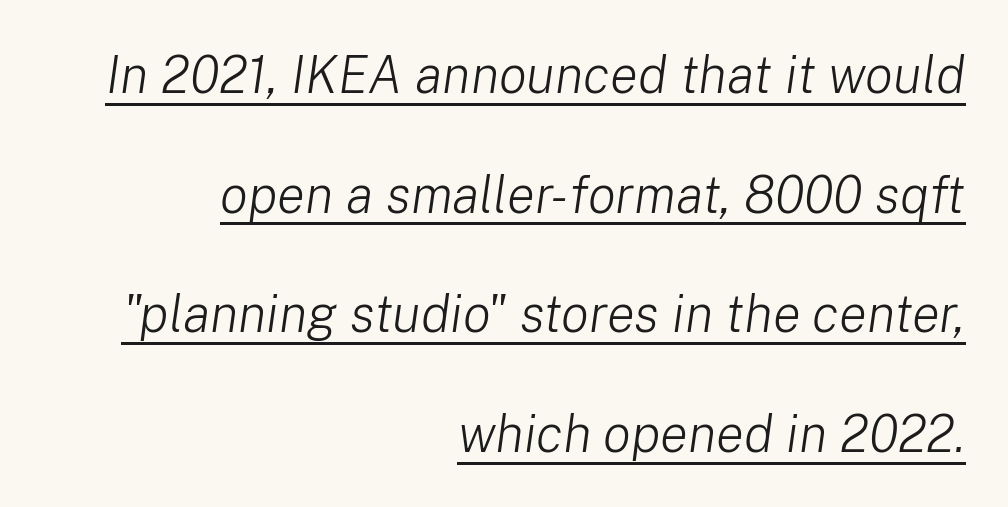
The image shows 52 px light type, italic (leaning right); set right-aligned, loose line spacing (2.3x), normal letter spacing, underlined; low stroke contrast and a medium x-height.
